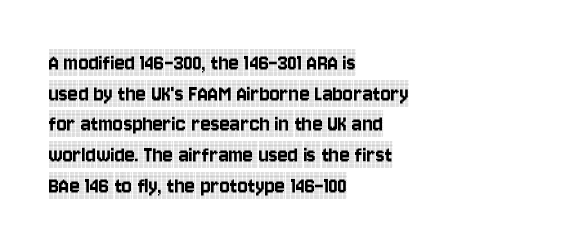
These lines stack with their left ends in a neat column. This sample uses plain, unmodified letter spacing. Rows of type keep a routine distance in the vertical direction. The glyphs are unaccompanied by any horizontal stroke below them. Vertical strokes here are truly vertical.
